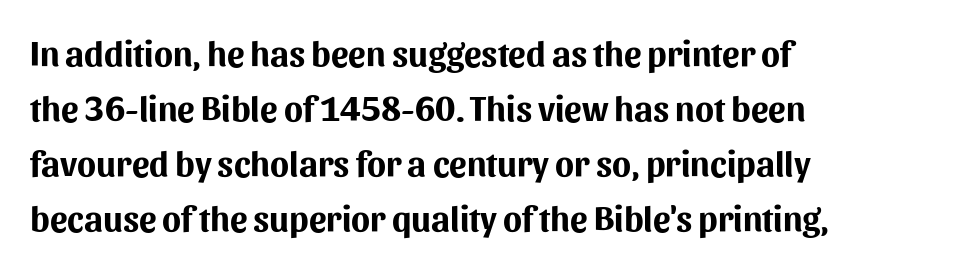
The image shows 35 px bold sans-serif type, upright; set left-aligned, normal line spacing (1.57x), normal letter spacing, not underlined; medium stroke contrast and a medium x-height.
